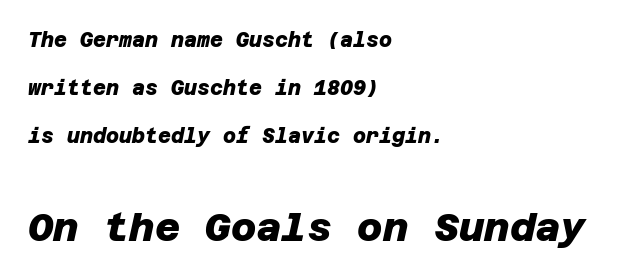
The emphasis by scale lands on block number two, below. The horizontal fit of the characters is conventional and even. The text block is weighted toward the left margin, trailing off unevenly rightward. Typographic density is high because the face is bold.
